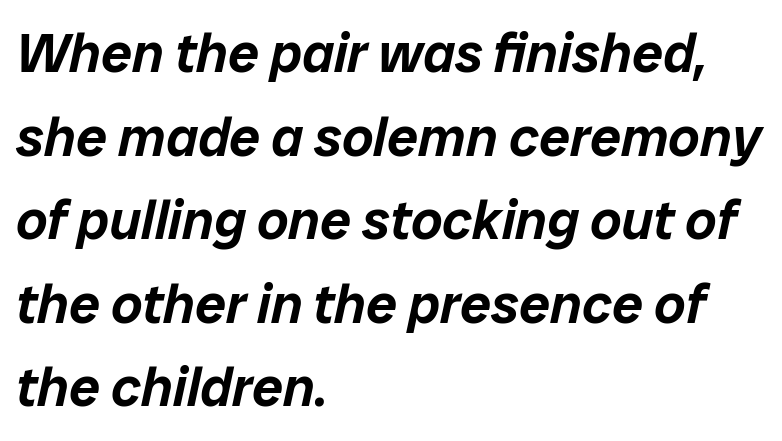
{"italic": "yes", "lean": "right", "slant_degrees": 12, "width": "normal", "stroke_contrast": "low", "x_height": "medium", "monospaced": "no", "underline": "no", "align": "left", "line_spacing": "normal", "line_spacing_ratio": 1.52, "letter_spacing": "normal", "letter_spacing_em": 0.0, "glyph_px": 55}
